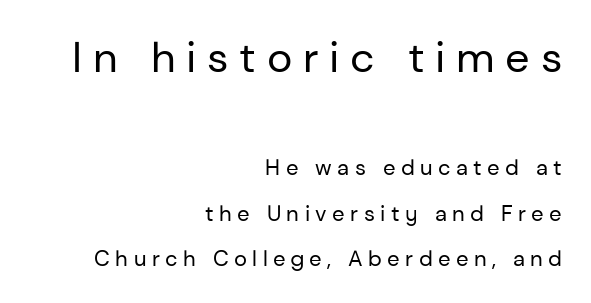
The image shows 43 px regular-weight sans-serif type, upright; set right-aligned, loose line spacing (2.08x), unusually wide letter spacing (+0.25 em), not underlined; the first (top) block is 1.95x larger; low stroke contrast and a medium x-height.
